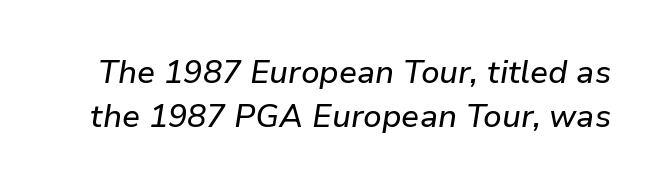
The vertical gap from one line to the next is medium. Each letter keeps its own natural width here, so spacing adapts to shape. Compared with ordinary roman type, these characters are visibly tilted. Rule under the text: the space is simply empty. These lines keep a tight, regular rhythm from letter to letter.
